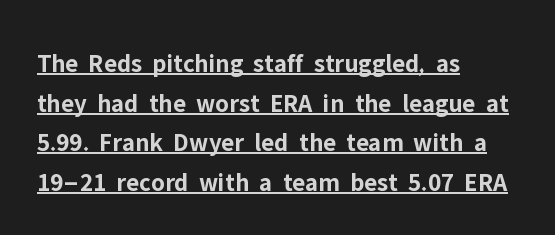
The image shows 26 px bold type, upright; set left-aligned, normal line spacing (1.52x), normal letter spacing, underlined.
